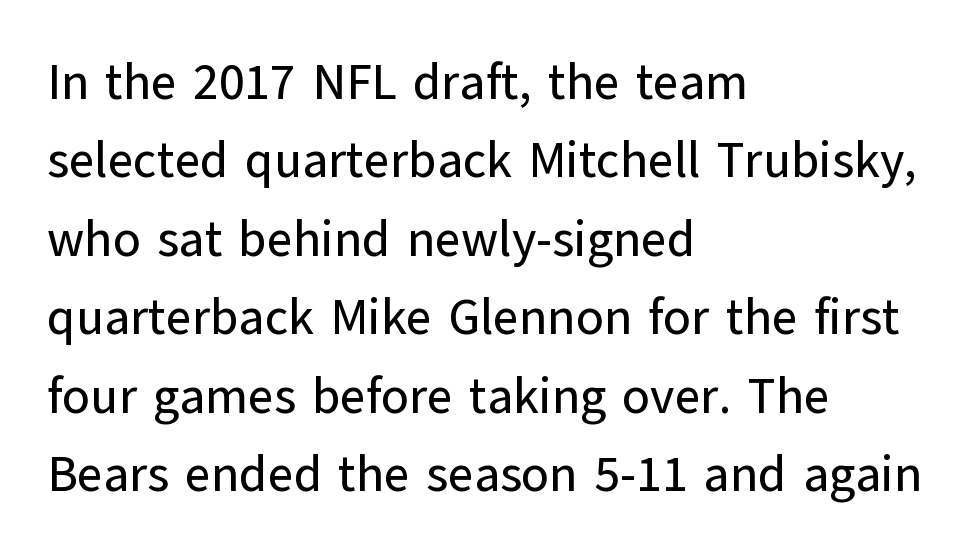
Posture: straight, roman, zero tilt. Note the varied advance widths — an 'i' is clearly narrower than an 'm'. Quick note: interline space is typical. The passage shown is not underscored anywhere. A student would call this left alignment; a typographer would say flush left, rag right.
